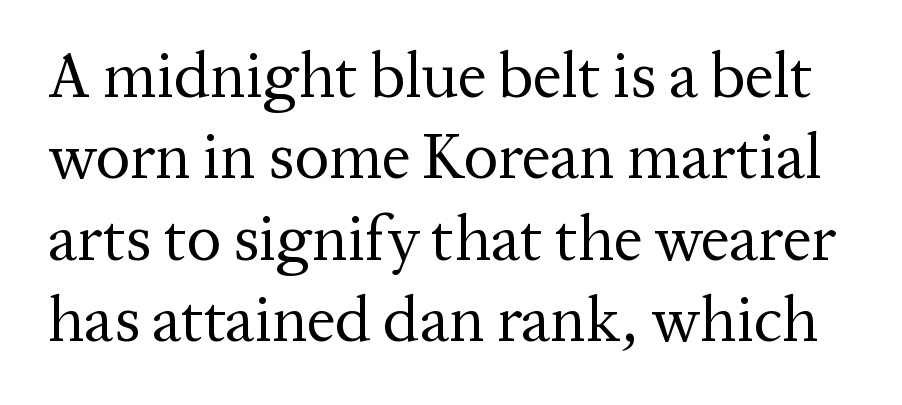
Standard letterfit; no display-style spreading of the glyphs. Is there any slant? The stems are plumb. The characters display serif detailing at their extremities. Honestly, there is no underline to notice here at all.
